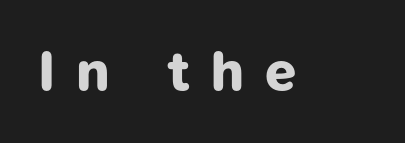
{"serif": "no", "bold": "yes", "weight": "bold", "width": "normal", "stroke_contrast": "low", "x_height": "medium", "monospaced": "no", "underline": "no", "letter_spacing": "wide", "letter_spacing_em": 0.37, "glyph_px": 56}
